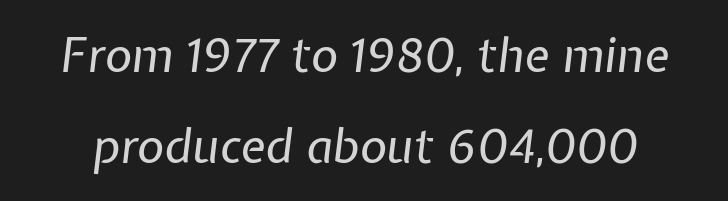
Q: Is the text bold? A: No.
Q: Is the text italic (slanted)? A: Yes, it leans right by about 7 degrees.
Q: Is the text underlined? A: No.
Q: Is the spacing between letters normal or unusually wide? A: Normal.
Q: Is the spacing between lines tight, normal or loose? A: Loose.
Q: Width (condensed, normal, or wide)? A: Normal.
Q: Stroke contrast? A: Low.
Q: x-height? A: Medium.
Q: Monospaced? A: No.
